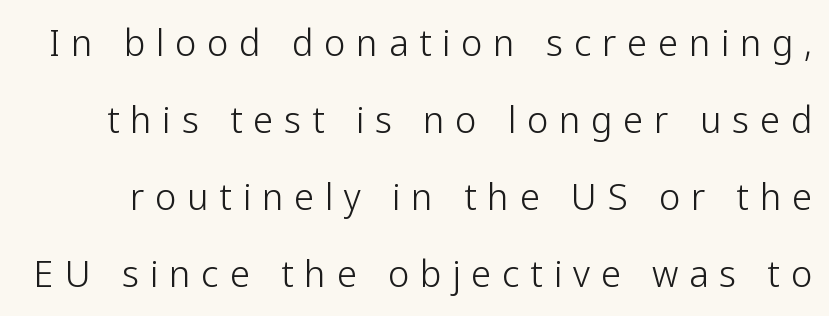
{"serif": "no", "italic": "no", "bold": "no", "weight": "light", "width": "normal", "stroke_contrast": "low", "x_height": "medium", "monospaced": "no", "underline": "no", "line_spacing": "loose", "line_spacing_ratio": 2.14, "letter_spacing": "wide", "letter_spacing_em": 0.3, "glyph_px": 36}
